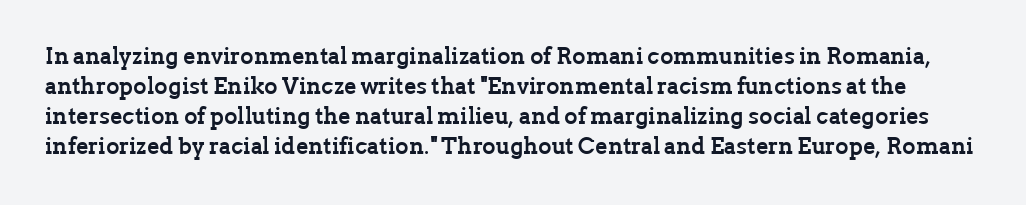
The image shows 23 px bold type, upright; set normal line spacing (1.3x), normal letter spacing, not underlined.
